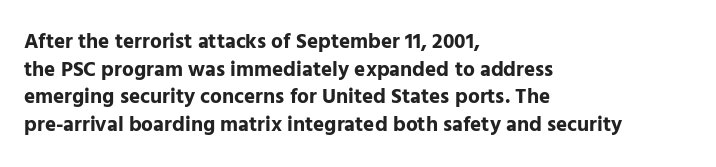
It's the straight-up-and-down kind of type. The words here are not underlined. Summary of vertical rhythm: regular, with standard interline spacing. Alignment: flush left. The rendering keeps characters at their native spacing.
